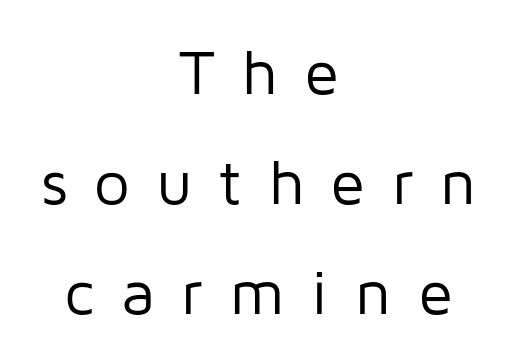
Q: Is the text bold? A: No.
Q: Is the text italic (slanted)? A: No, it is upright.
Q: Is the typeface a serif or a sans-serif typeface? A: Sans-serif.
Q: Is the text underlined? A: No.
Q: How is the paragraph aligned? A: Centered.
Q: Is the spacing between letters normal or unusually wide? A: Unusually wide.
Q: Width (condensed, normal, or wide)? A: Normal.
Q: Stroke contrast? A: Low.
Q: x-height? A: Medium.
Q: Monospaced? A: No.
